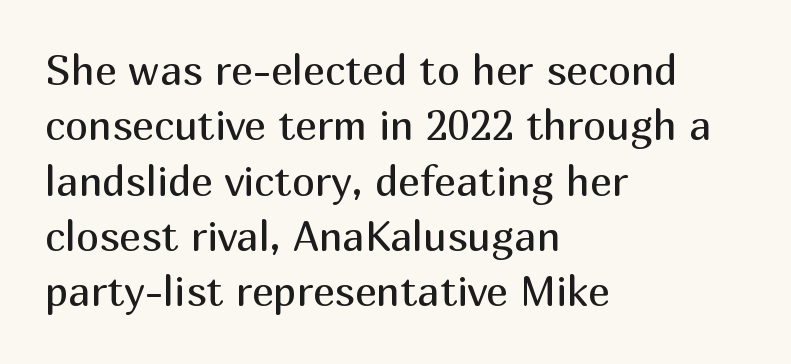
The image shows 41 px regular-weight sans-serif type, upright; set left-aligned, normal line spacing (1.35x), normal letter spacing, not underlined; medium stroke contrast and a medium x-height.
